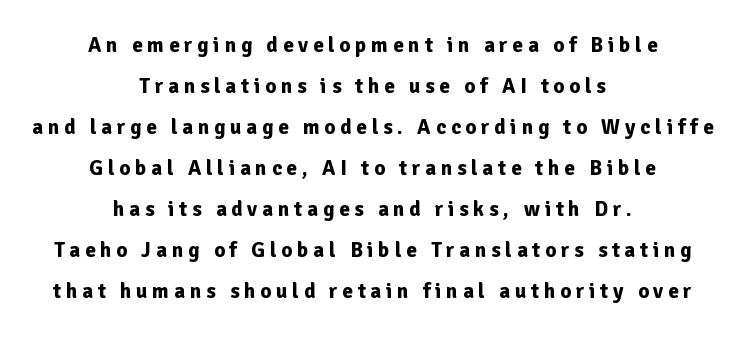
Q: Is the text bold? A: Yes.
Q: Is the text italic (slanted)? A: No, it is upright.
Q: Is the text underlined? A: No.
Q: How is the paragraph aligned? A: Centered.
Q: Is the spacing between letters normal or unusually wide? A: Unusually wide.
Q: Is the spacing between lines tight, normal or loose? A: Loose.
